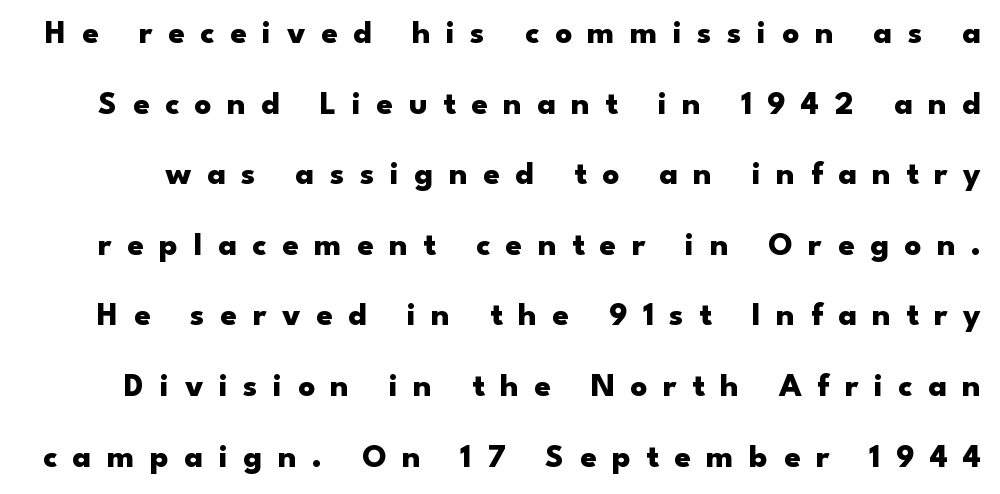
Q: Is the text bold? A: Yes.
Q: Is the text italic (slanted)? A: No, it is upright.
Q: Is the typeface a serif or a sans-serif typeface? A: Sans-serif.
Q: Is the text underlined? A: No.
Q: Is the spacing between letters normal or unusually wide? A: Unusually wide.
Q: Is the spacing between lines tight, normal or loose? A: Loose.
Q: Width (condensed, normal, or wide)? A: Wide.
Q: Stroke contrast? A: Low.
Q: x-height? A: Small.
Q: Monospaced? A: No.
